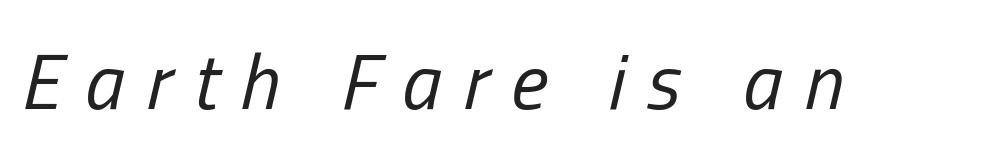
Clear beneath every line of the passage. The passage shown is typed in a proportional face where columns would drift. On a weight scale, this lands at 450 or below. Loose tracking; the words dissolve into strings of separated letters. There's an unmistakable incline to the writing here.
